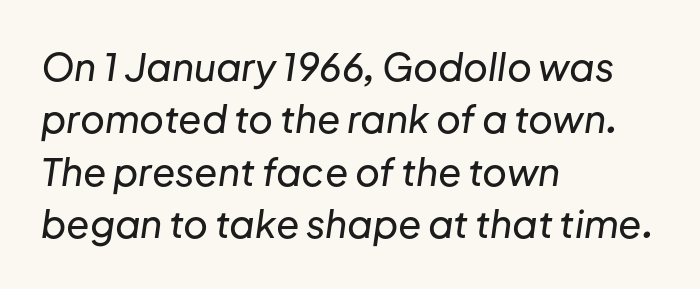
The image shows 38 px text type, italic (leaning right); set left-aligned, normal line spacing (1.38x), normal letter spacing, not underlined; low stroke contrast and a medium x-height.
